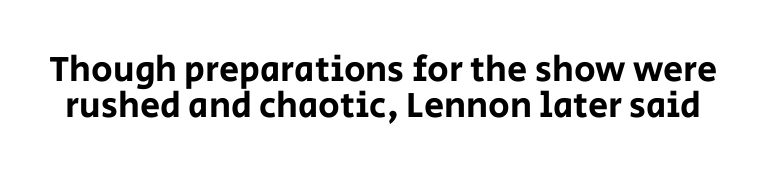
{"serif": "no", "italic": "no", "width": "normal", "stroke_contrast": "low", "x_height": "large", "monospaced": "no", "underline": "no", "line_spacing": "tight", "line_spacing_ratio": 1.01, "letter_spacing": "normal", "letter_spacing_em": 0.0, "glyph_px": 36}
